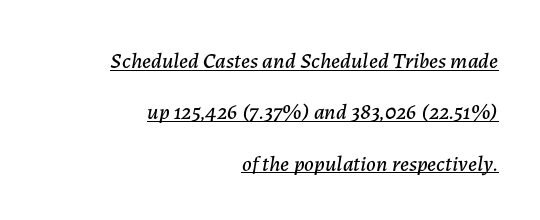
Q: Is the text italic (slanted)? A: Yes, it leans right by about 7 degrees.
Q: Is the text underlined? A: Yes.
Q: How is the paragraph aligned? A: Right-aligned.
Q: Is the spacing between letters normal or unusually wide? A: Normal.
Q: Is the spacing between lines tight, normal or loose? A: Loose.
